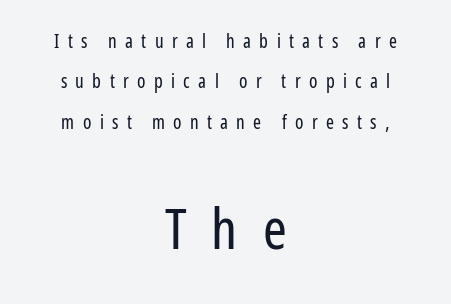
Unbolded letterforms with no extra heft. Is this a sans? Yes — the strokes have no serifs. If you measured baseline to baseline, you'd find a long distance. This is roman type, the default non-slanted kind. What stands out about the letter spacing? Its width — letters are far apart. Varying glyph widths throughout — classic text-font behaviour.
